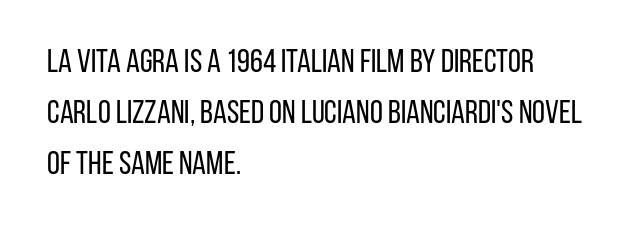
If you drew a ruler down the left edge, every line would touch it. Every stem runs plumb, perpendicular to the baseline. Compared with typical paragraphs, the rows here are spaced about the same. Each letter's strokes conclude bluntly, with no projecting serifs. Quick note: underline off. No chunkiness to these letters — they're not bold.
